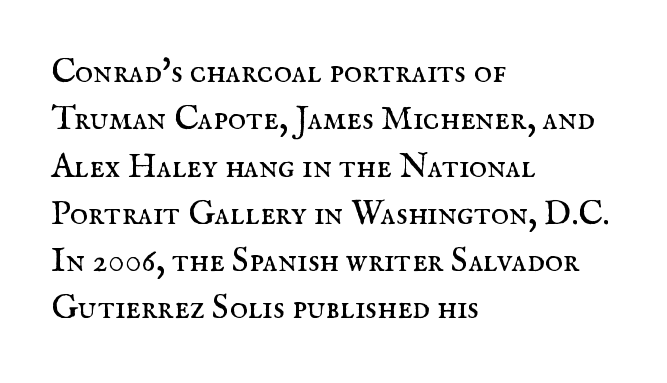
Italic: no, the glyphs are upright roman. Students, observe: this is what conventionally led text looks like. The font sits on the lighter half of the weight spectrum, regular included. The paragraph shown leans on its left margin. In terms of letterform style, serifs are clearly present.
